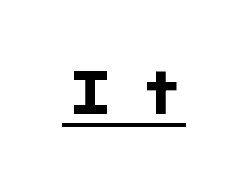
What stands out about the letter spacing? Its width — letters are far apart. Weight: bold. Descenders here cross a horizontal rule under the line. Style check: upright.
